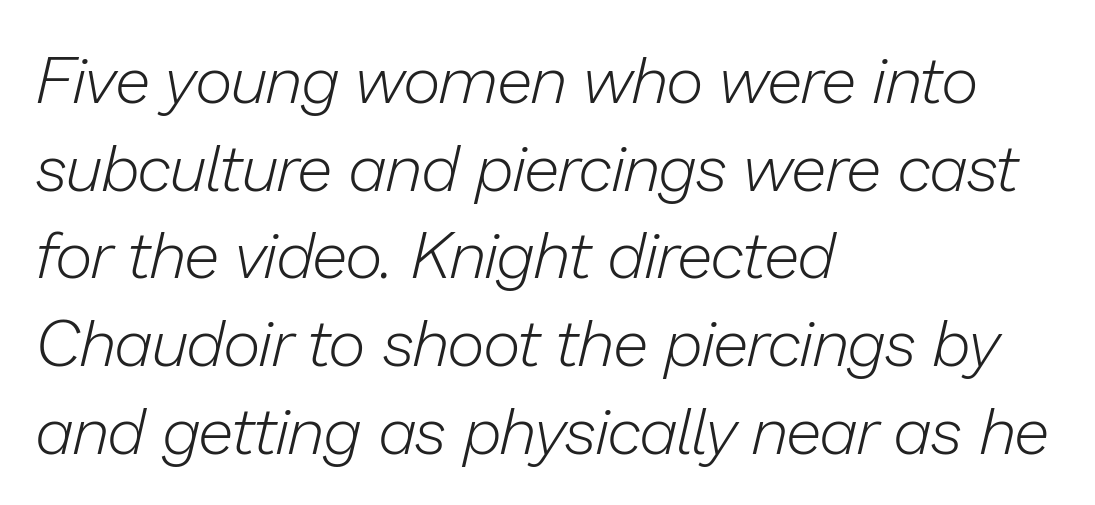
The image shows 65 px light type, italic (leaning right); set left-aligned, normal line spacing (1.35x), normal letter spacing, not underlined; low stroke contrast and a medium x-height.
